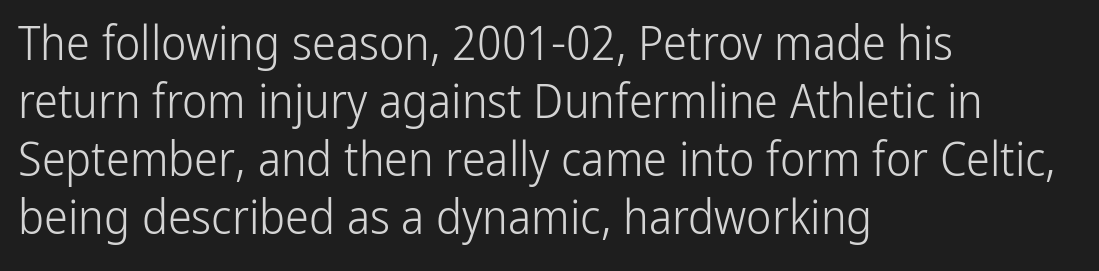
Q: Is the text bold? A: No.
Q: Is the text italic (slanted)? A: No, it is upright.
Q: Is the typeface a serif or a sans-serif typeface? A: Sans-serif.
Q: Is the text underlined? A: No.
Q: How is the paragraph aligned? A: Left-aligned.
Q: Is the spacing between letters normal or unusually wide? A: Normal.
Q: Width (condensed, normal, or wide)? A: Condensed.
Q: Stroke contrast? A: Low.
Q: x-height? A: Medium.
Q: Monospaced? A: No.
